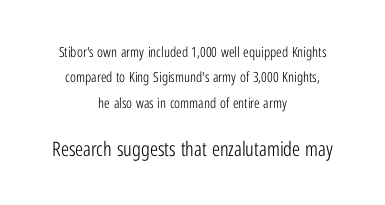
Q: Is the text bold? A: No.
Q: Is the text italic (slanted)? A: No, it is upright.
Q: Is the text underlined? A: No.
Q: How is the paragraph aligned? A: Centered.
Q: Is the spacing between letters normal or unusually wide? A: Normal.
Q: Which block of text is set in a larger size, the first (top) or the second (bottom)? A: The second (bottom) one.
